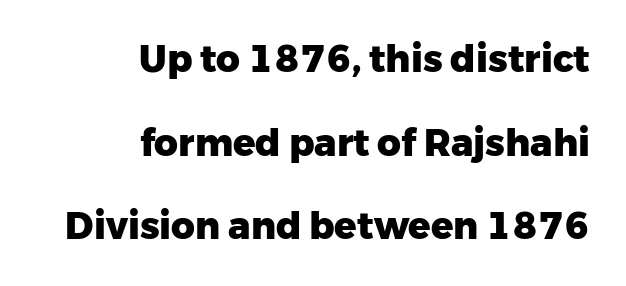
This sample has the flowing, uneven cadence of proportional lettering. Unlike italic type, these characters show no tilt at all. Nobody touched the tracking dial on this one. A typesetter would call this leading open, well beyond the default.
